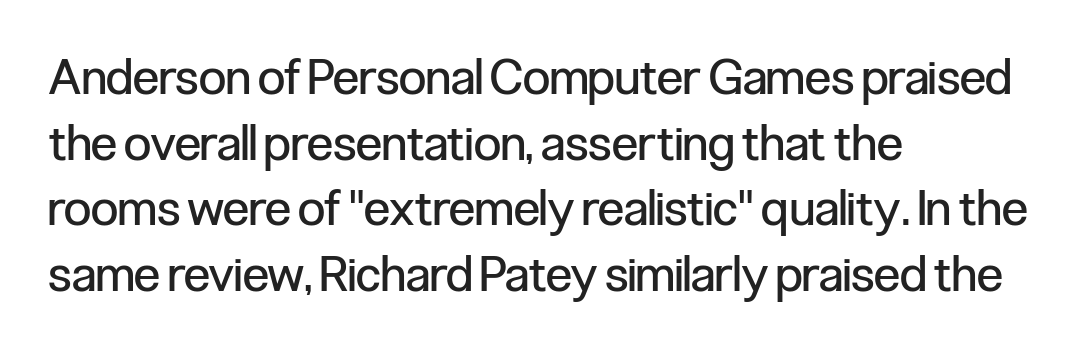
The block of text has a typical density, with ordinary space between rows. The letters sit at their default tracking, neither squeezed nor spread. This sample has the flowing, uneven cadence of proportional lettering. Posture: straight, roman, zero tilt. Rule under the text: the space is simply empty. The passage shown is not bold in any degree.
